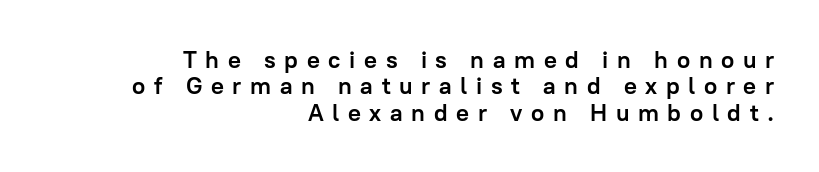
There is plenty of visible air inserted between adjacent glyphs. The space beneath each line is pristine and unruled. Cramped leading. A typesetter would mark this as roman, not italic. All the whitespace from short lines collects on the left.
